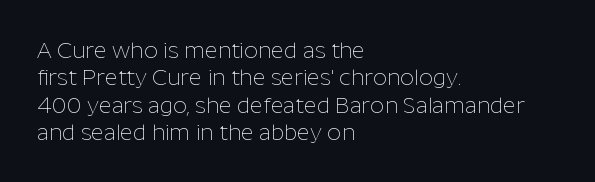
Q: Is the text bold? A: No.
Q: Is the text italic (slanted)? A: No, it is upright.
Q: Is the text underlined? A: No.
Q: How is the paragraph aligned? A: Left-aligned.
Q: Is the spacing between letters normal or unusually wide? A: Normal.
